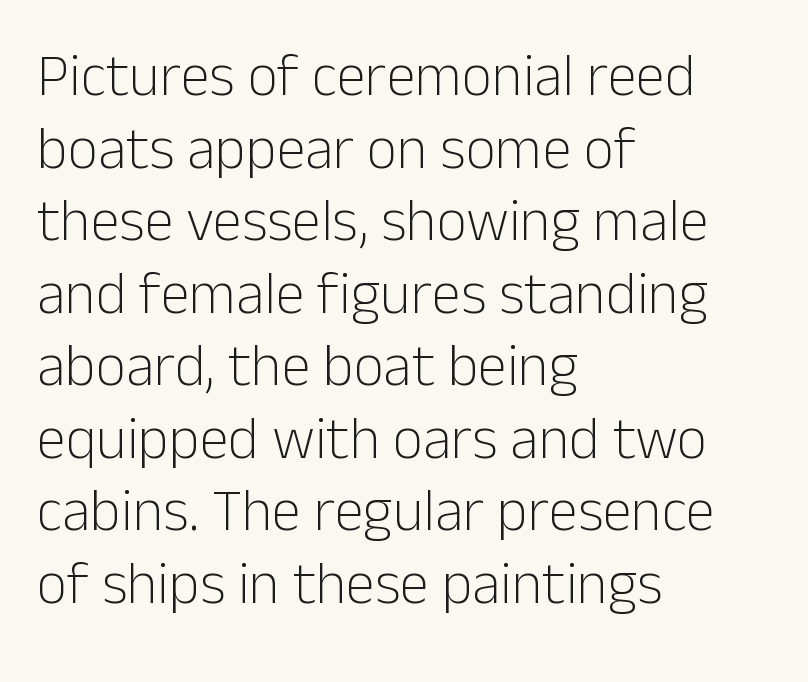
The area under the type is left untouched. Here the glyphs are tracked normally, forming tight word shapes. The rendering shows plain stroke endings on the letterforms — a sans-serif design. The compositor pushed each line to the left boundary. You could not count columns in this text — the font is proportionally spaced. Each stroke keeps to a modest, everyday thickness or less.
